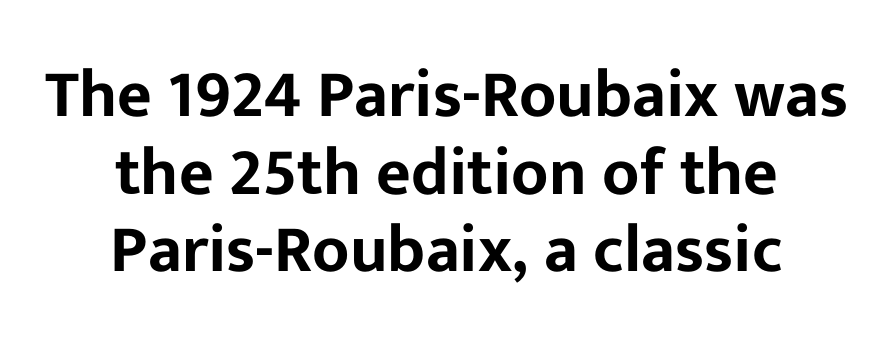
The image shows 67 px sans-serif type, upright; set centered, line spacing 1.16x, normal letter spacing, not underlined; low stroke contrast and a medium x-height.
